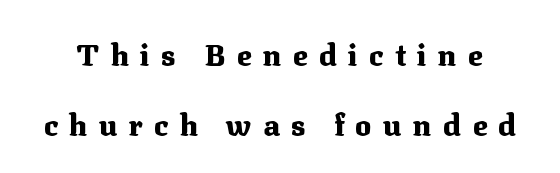
The image shows 30 px heavy serif type, upright; set loose line spacing (2.33x), unusually wide letter spacing (+0.38 em), not underlined; medium stroke contrast and a medium x-height.
